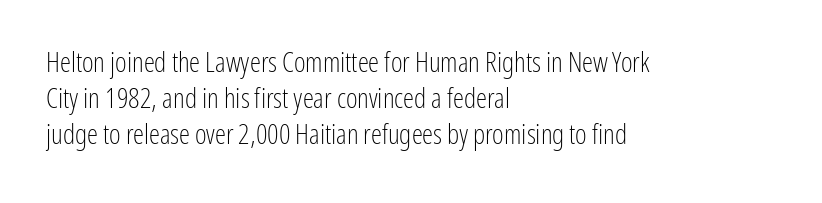
{"serif": "no", "italic": "no", "bold": "no", "weight": "light", "width": "condensed", "stroke_contrast": "low", "x_height": "medium", "monospaced": "no", "underline": "no", "align": "left", "line_spacing": "normal", "line_spacing_ratio": 1.29, "letter_spacing": "normal", "letter_spacing_em": 0.0, "glyph_px": 28}
